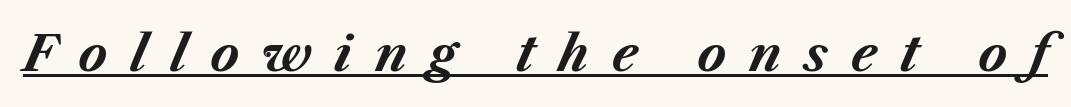
The face used here is rendered with a markedly widened letterfit. Yep, that's italic — everything's leaning. These lines are rendered in a variable-pitch font. Notice how thick the strokes are: this is what a full bold looks like. Like a heading marked for emphasis, these lines bear an underscore.
